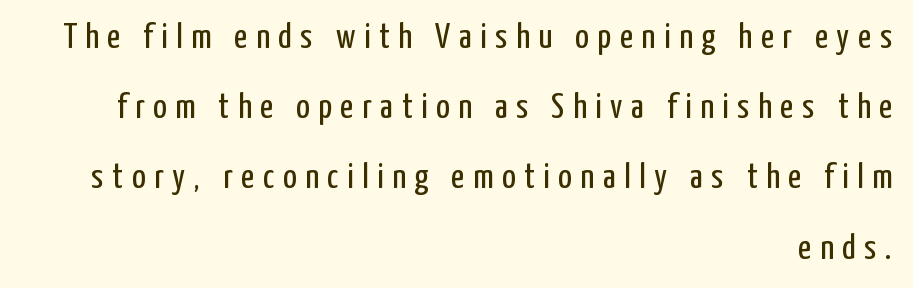
Q: Is the text bold? A: No.
Q: Is the text italic (slanted)? A: No, it is upright.
Q: Is the typeface a serif or a sans-serif typeface? A: Sans-serif.
Q: Is the text underlined? A: No.
Q: How is the paragraph aligned? A: Right-aligned.
Q: Is the spacing between letters normal or unusually wide? A: Unusually wide.
Q: Is the spacing between lines tight, normal or loose? A: Loose.
Q: Width (condensed, normal, or wide)? A: Condensed.
Q: Stroke contrast? A: Low.
Q: x-height? A: Medium.
Q: Monospaced? A: No.
